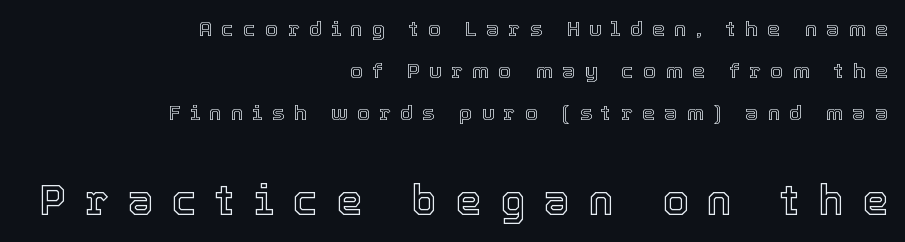
A typesetter would call this heavily tracked-out type. Proportional: the letters do not fall into vertical columns. In terms of leading, this rendering errs on the spacious side. The type sits square on the baseline with zero lean. Check under the words: just untouched page. The compositor pushed each line to the right boundary.
